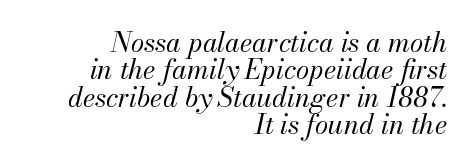
Layout note: lines flush right. The cut favours lightness, reaching ordinary text weight at its darkest. There's an unmistakable incline to the writing here. Check the space under the baseline: it is left empty. Compared with typical body copy, the letter spacing here is the same.
